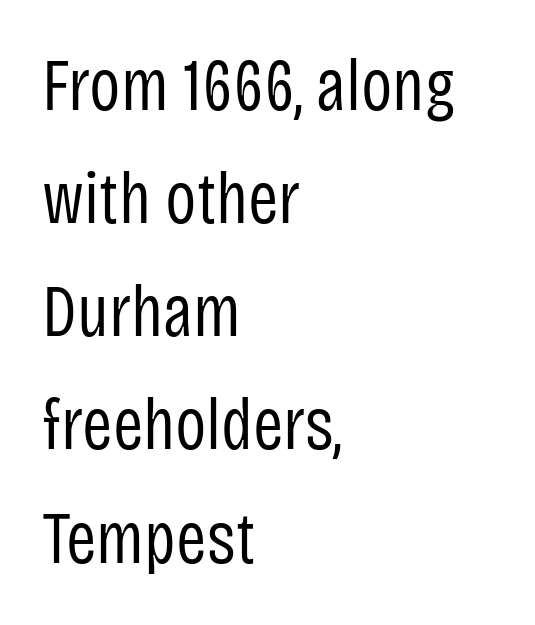
Rule under the text: the space is simply empty. Nothing sits at the stroke ends, so this counts as sans-serif. The letters advance in unequal steps, a hallmark of proportional type. Caption: standard tracking, unaltered. Line spacing here is normal.
